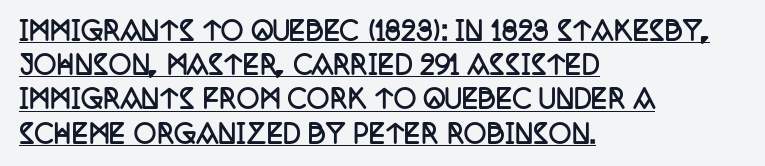
Q: Is the text bold? A: Yes.
Q: Is the text italic (slanted)? A: No, it is upright.
Q: Is the text underlined? A: Yes.
Q: How is the paragraph aligned? A: Left-aligned.
Q: Is the spacing between letters normal or unusually wide? A: Normal.
Q: Is the spacing between lines tight, normal or loose? A: Normal.
